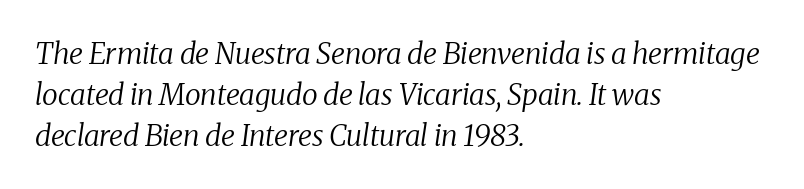
Q: Is the text bold? A: No.
Q: Is the text italic (slanted)? A: Yes, it leans right by about 8 degrees.
Q: Is the typeface a serif or a sans-serif typeface? A: Serif.
Q: Is the text underlined? A: No.
Q: How is the paragraph aligned? A: Left-aligned.
Q: Is the spacing between letters normal or unusually wide? A: Normal.
Q: Is the spacing between lines tight, normal or loose? A: Normal.
Q: Width (condensed, normal, or wide)? A: Normal.
Q: Stroke contrast? A: Medium.
Q: x-height? A: Medium.
Q: Monospaced? A: No.
